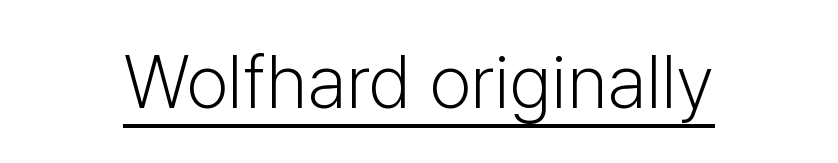
The image shows 75 px light sans-serif type, upright; set normal letter spacing, underlined; low stroke contrast and a medium x-height.
